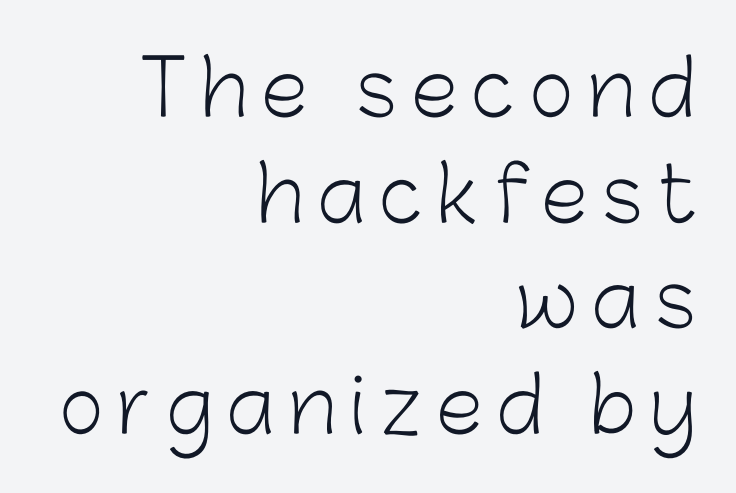
The image shows 76 px light sans-serif type, upright; set right-aligned, normal line spacing (1.39x), not underlined; low stroke contrast and a medium x-height.
